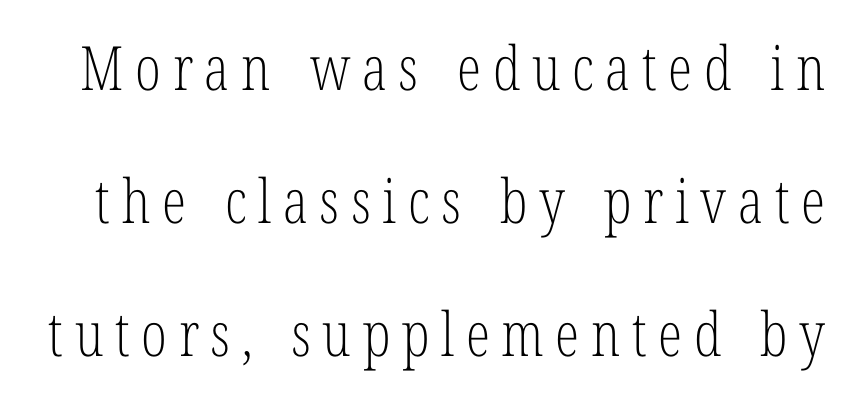
Style check: upright. Are there feet on the stems? There are — it's a serif. Check under the words: just untouched page. Baseline-to-baseline distance is far greater than the letter height. You could not count columns in this text — the font is proportionally spaced.
